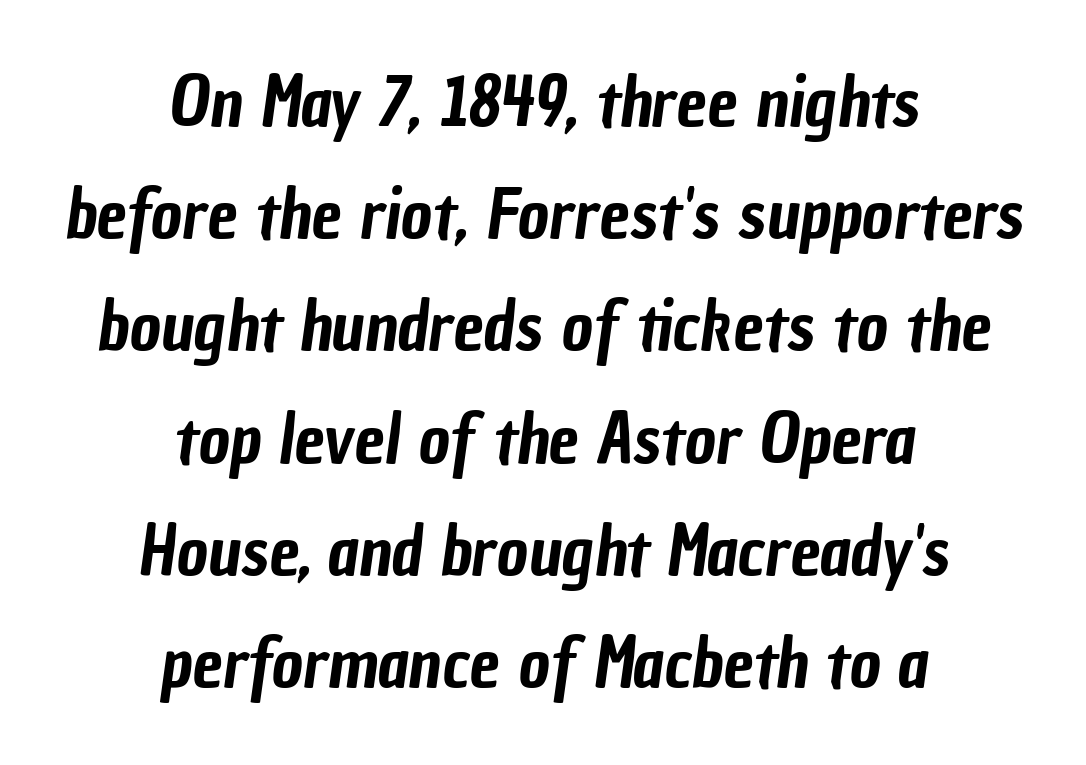
The image shows 68 px condensed sans-serif type; set centered, normal line spacing (1.65x), normal letter spacing, not underlined; low stroke contrast and a medium x-height.
